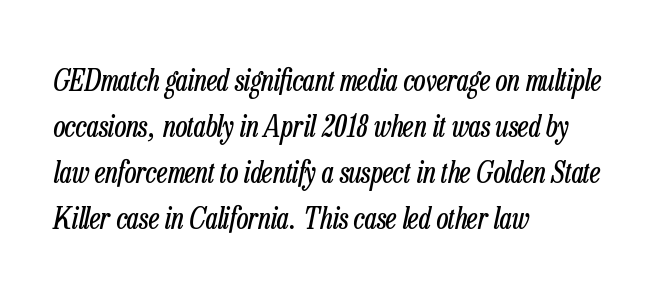
The designer left line spacing at the default. The passage shown is typed in a proportional face where columns would drift. The typeface has the unassuming heft of standard copy or less. Horizontally, the lines are justified to the leading edge only.
